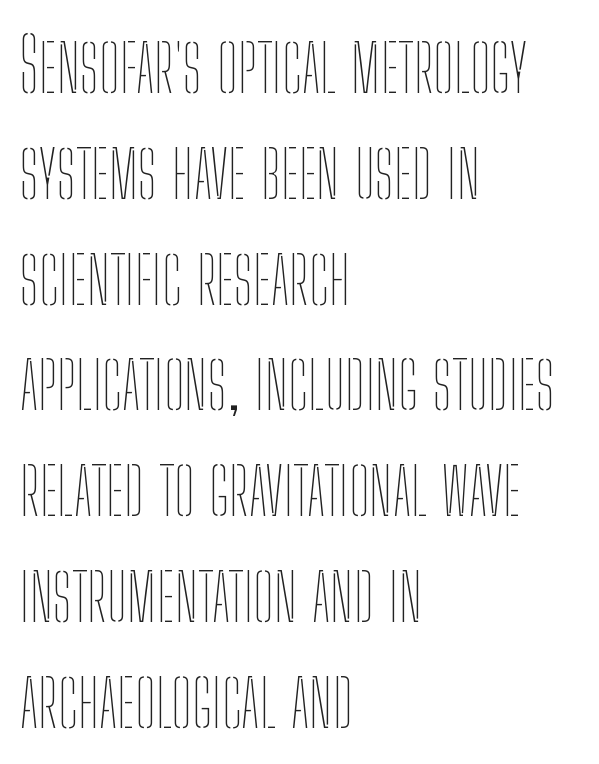
Q: Is the text bold? A: No.
Q: Is the text italic (slanted)? A: No, it is upright.
Q: Is the text underlined? A: No.
Q: How is the paragraph aligned? A: Left-aligned.
Q: Is the spacing between letters normal or unusually wide? A: Normal.
Q: Is the spacing between lines tight, normal or loose? A: Normal.
Q: Width (condensed, normal, or wide)? A: Condensed.
Q: Stroke contrast? A: Low.
Q: x-height? A: Medium.
Q: Monospaced? A: No.
